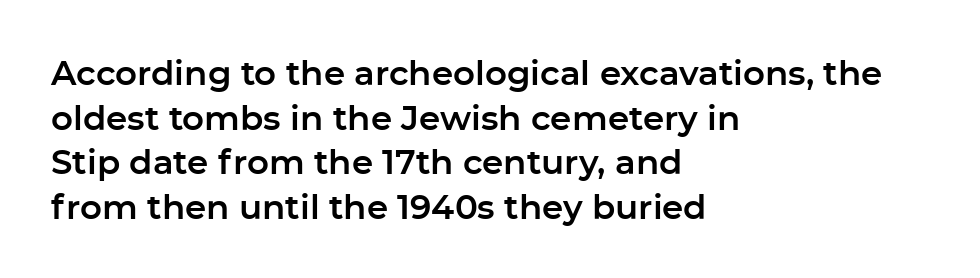
{"serif": "no", "italic": "no", "width": "normal", "stroke_contrast": "low", "x_height": "medium", "monospaced": "no", "underline": "no", "align": "left", "line_spacing": "normal", "line_spacing_ratio": 1.31, "letter_spacing": "normal", "letter_spacing_em": 0.0, "glyph_px": 34}
